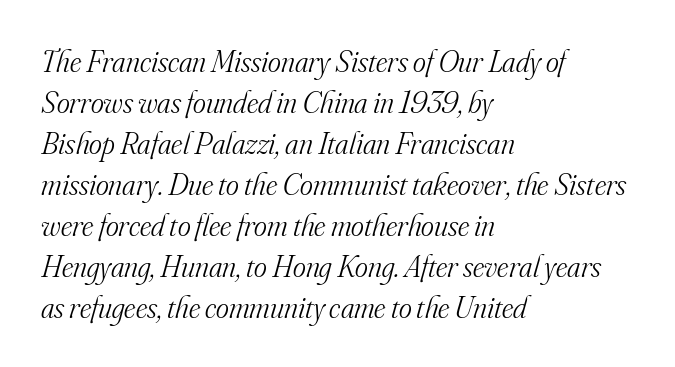
Q: Is the text bold? A: No.
Q: Is the text italic (slanted)? A: Yes, it leans right by about 16 degrees.
Q: Is the typeface a serif or a sans-serif typeface? A: Serif.
Q: Is the text underlined? A: No.
Q: How is the paragraph aligned? A: Left-aligned.
Q: Is the spacing between letters normal or unusually wide? A: Normal.
Q: Is the spacing between lines tight, normal or loose? A: Normal.
Q: Width (condensed, normal, or wide)? A: Normal.
Q: Stroke contrast? A: Medium.
Q: x-height? A: Small.
Q: Monospaced? A: No.
